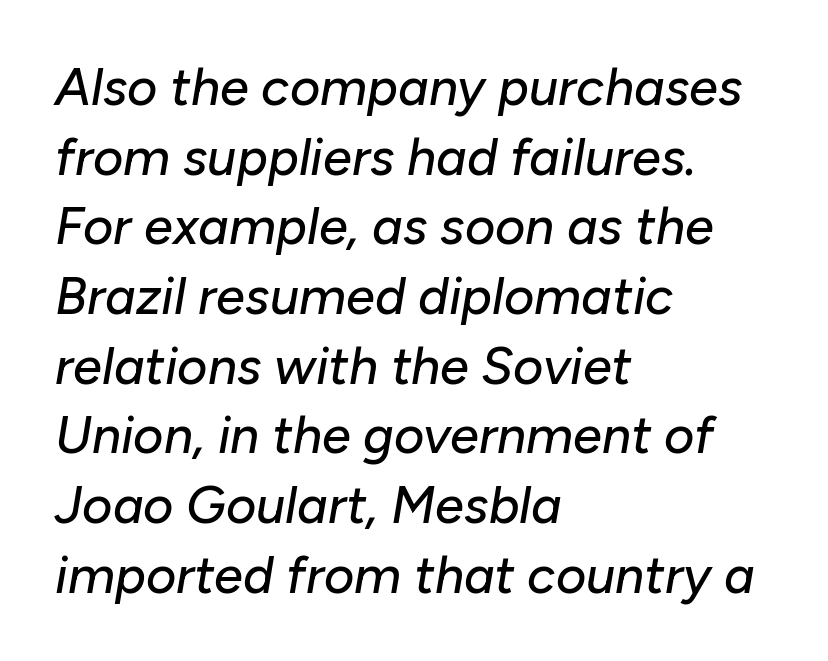
The line texture is even and compact thanks to regular tracking. This is oblique type, the kind used for emphasis or titles. What's the leading like? Ordinary, nothing unusual. Left-aligned paragraph, ragged on the right. Words float on clear page, feet unadorned.
